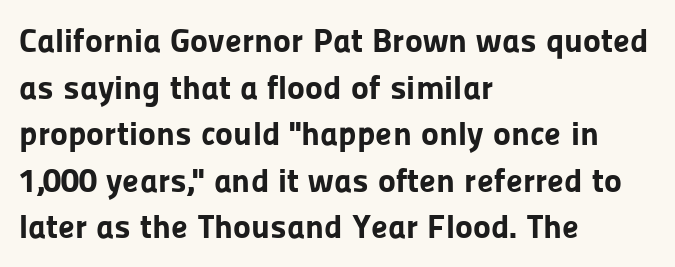
Q: Is the text bold? A: Yes.
Q: Is the text italic (slanted)? A: No, it is upright.
Q: Is the typeface a serif or a sans-serif typeface? A: Sans-serif.
Q: Is the text underlined? A: No.
Q: How is the paragraph aligned? A: Left-aligned.
Q: Is the spacing between letters normal or unusually wide? A: Normal.
Q: Is the spacing between lines tight, normal or loose? A: Normal.
Q: Width (condensed, normal, or wide)? A: Normal.
Q: Stroke contrast? A: Low.
Q: x-height? A: Medium.
Q: Monospaced? A: No.
